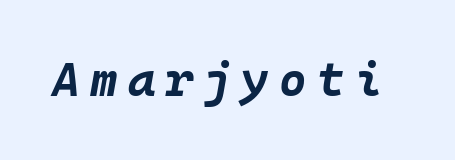
Q: Is the text bold? A: Yes.
Q: Is the text italic (slanted)? A: Yes, it leans right by about 10 degrees.
Q: Is the text underlined? A: No.
Q: Is the spacing between letters normal or unusually wide? A: Unusually wide.
Q: Width (condensed, normal, or wide)? A: Normal.
Q: Stroke contrast? A: Low.
Q: x-height? A: Large.
Q: Monospaced? A: Yes.
